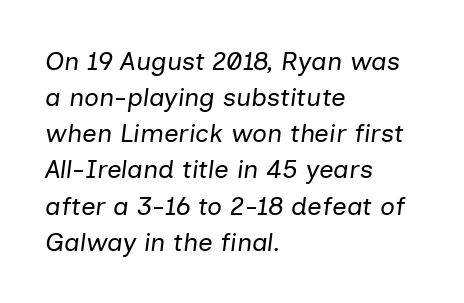
The image shows 26 px text type, italic (leaning right); set left-aligned, normal line spacing (1.39x), normal letter spacing, not underlined.
